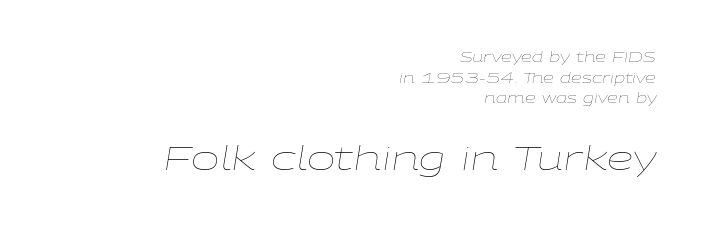
Q: Is the text bold? A: No.
Q: Is the text italic (slanted)? A: Yes, it leans right by about 9 degrees.
Q: Is the text underlined? A: No.
Q: How is the paragraph aligned? A: Right-aligned.
Q: Is the spacing between letters normal or unusually wide? A: Normal.
Q: Is the spacing between lines tight, normal or loose? A: Normal.
Q: Which block of text is set in a larger size, the first (top) or the second (bottom)? A: The second (bottom) one.
Q: Width (condensed, normal, or wide)? A: Wide.
Q: Stroke contrast? A: Low.
Q: x-height? A: Medium.
Q: Monospaced? A: No.
